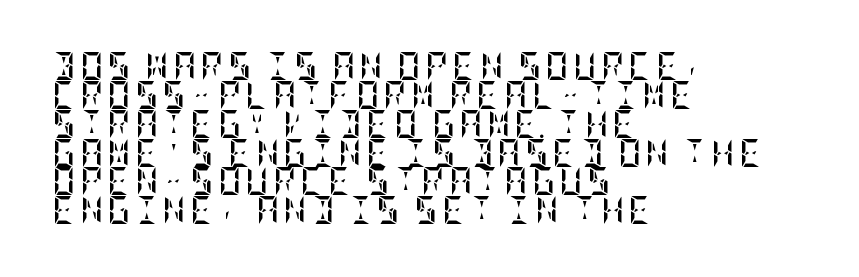
{"italic": "no", "bold": "yes", "weight": "semibold", "width": "condensed", "stroke_contrast": "low", "x_height": "large", "underline": "no", "align": "left", "line_spacing": "tight", "line_spacing_ratio": 1.03, "glyph_px": 28}
